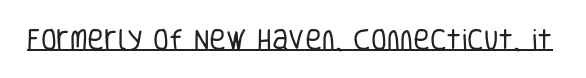
{"italic": "no", "bold": "no", "underline": "yes", "letter_spacing": "normal", "letter_spacing_em": 0.0, "glyph_px": 23}
